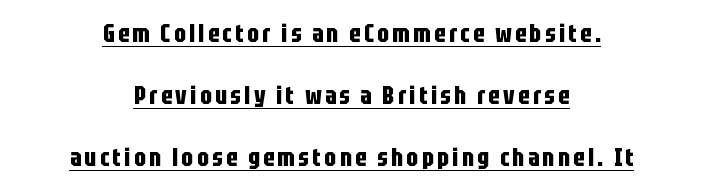
{"italic": "no", "bold": "yes", "underline": "yes", "align": "center", "line_spacing": "loose", "line_spacing_ratio": 2.48, "glyph_px": 25}
